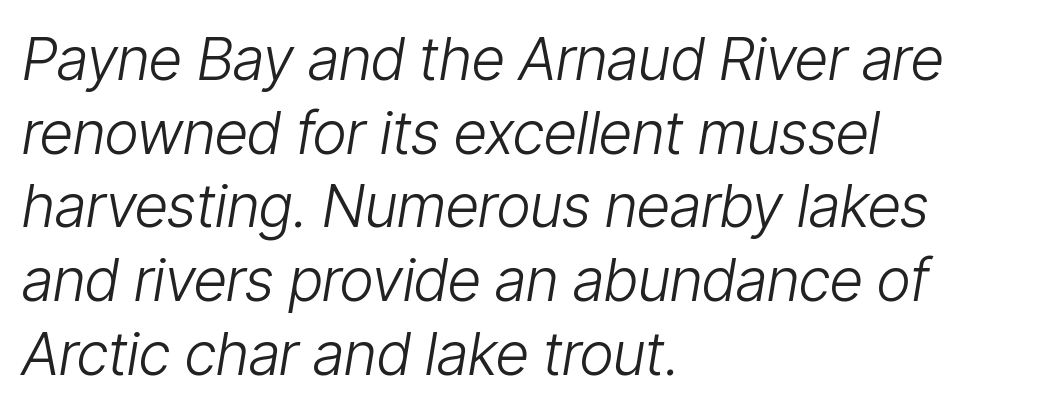
Is this a fixed-width face? No — the glyphs have proportional, varying widths. Looking at the ascenders, they clearly lean. Does the copy run flush right? No — it runs flush left. These lines keep a tight, regular rhythm from letter to letter. Descenders hang freely into open space.
